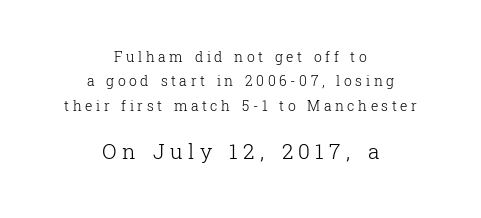
Q: Is the text bold? A: No.
Q: Is the text italic (slanted)? A: No, it is upright.
Q: Is the text underlined? A: No.
Q: How is the paragraph aligned? A: Centered.
Q: Is the spacing between letters normal or unusually wide? A: Unusually wide.
Q: Which block of text is set in a larger size, the first (top) or the second (bottom)? A: The second (bottom) one.
